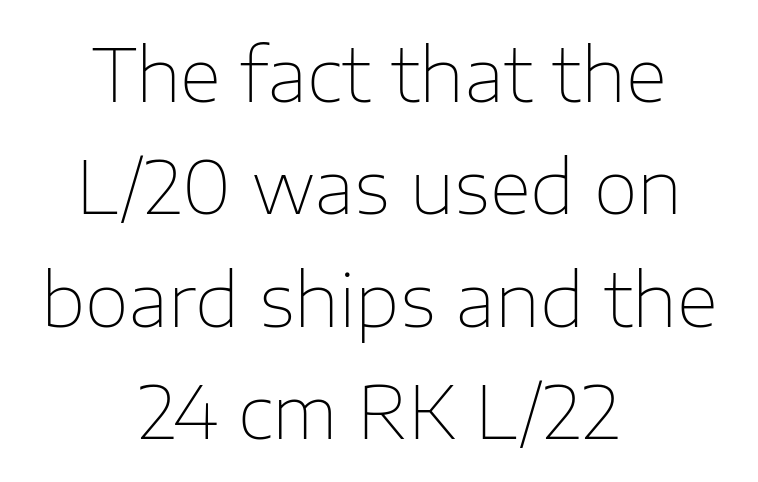
{"serif": "no", "italic": "no", "bold": "no", "weight": "thin", "width": "normal", "stroke_contrast": "low", "x_height": "medium", "monospaced": "no", "underline": "no", "align": "center", "line_spacing": "normal", "line_spacing_ratio": 1.56, "letter_spacing": "normal", "letter_spacing_em": 0.0, "glyph_px": 72}
